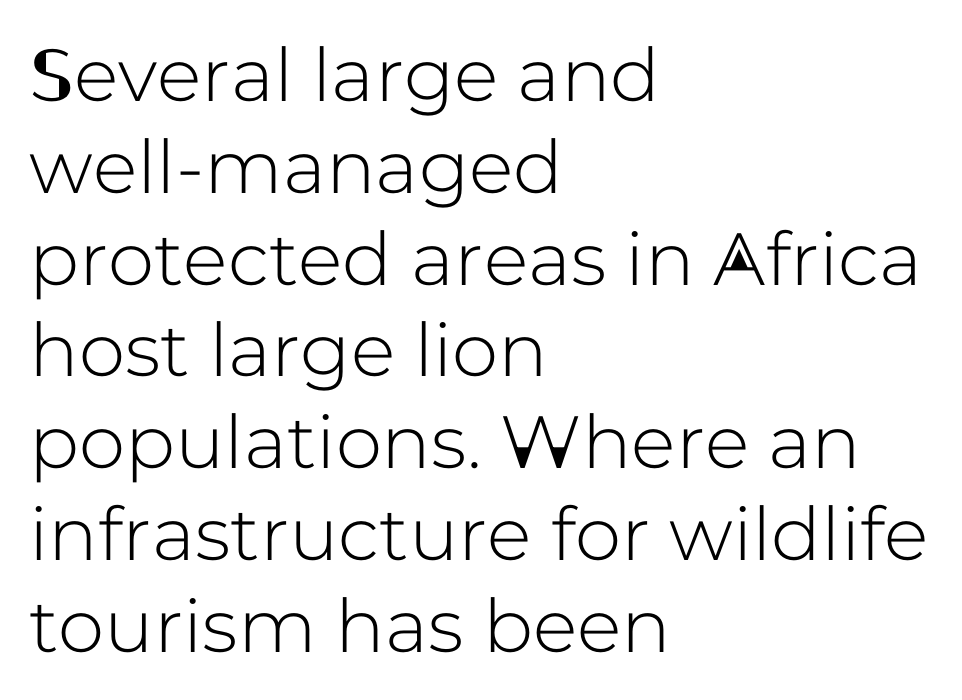
The paragraph shown leans on its left margin. These lines were composed using upright roman letters. What stands out about the letter spacing? Nothing — it is the standard amount. No feet cap the strokes, marking this as sans-serif type. Underline: absent.
